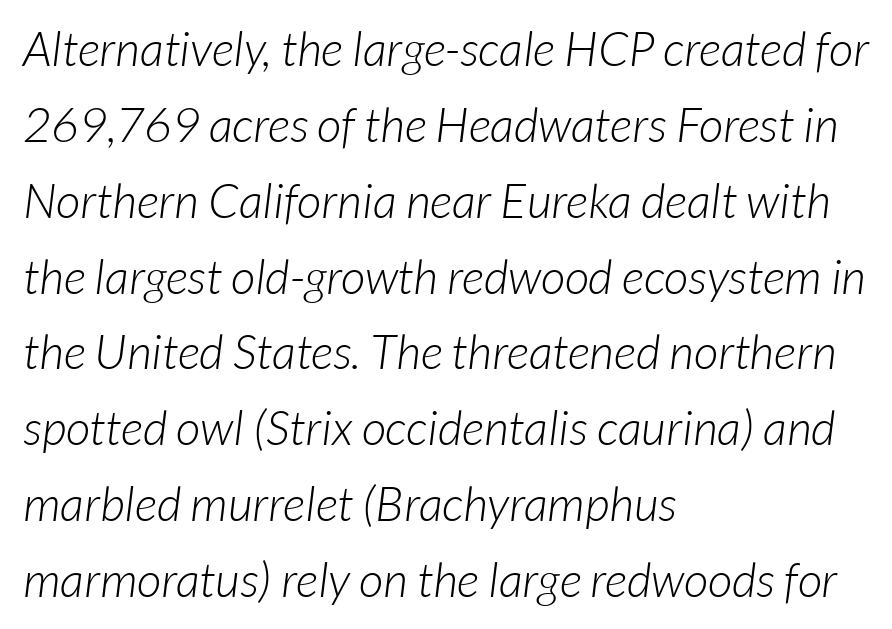
The image shows 48 px light sans-serif type; set left-aligned, normal line spacing (1.58x), normal letter spacing, not underlined; low stroke contrast and a medium x-height.
